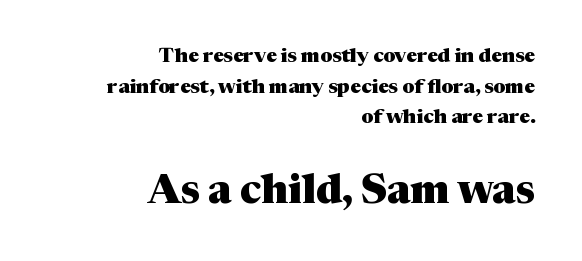
{"serif": "yes", "italic": "no", "bold": "yes", "weight": "heavy", "width": "normal", "stroke_contrast": "medium", "x_height": "medium", "monospaced": "no", "underline": "no", "align": "right", "line_spacing": "normal", "line_spacing_ratio": 1.53, "letter_spacing": "normal", "letter_spacing_em": 0.0, "larger_block": "second", "size_ratio": 2.05, "glyph_px": 41}
